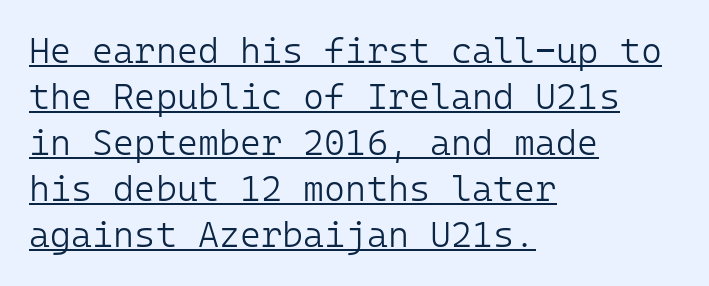
These lines are composed in type without serifs. Short and long lines alike share a common starting point at left. The font sits on the lighter half of the weight spectrum, regular included. Reading down the column, the eye jumps a familiar distance to each next line. A baseline rule has been typeset under these characters. Characters follow at the spacing the type designer built in.
